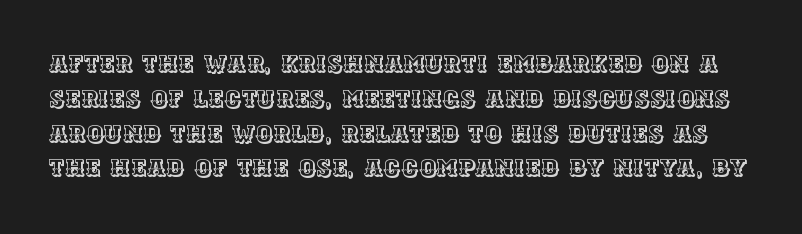
Style check: upright. The string is rendered with underlining switched off. Does extra space separate the letters? No, they use regular spacing. The line-height multiplier appears to be the usual default.
